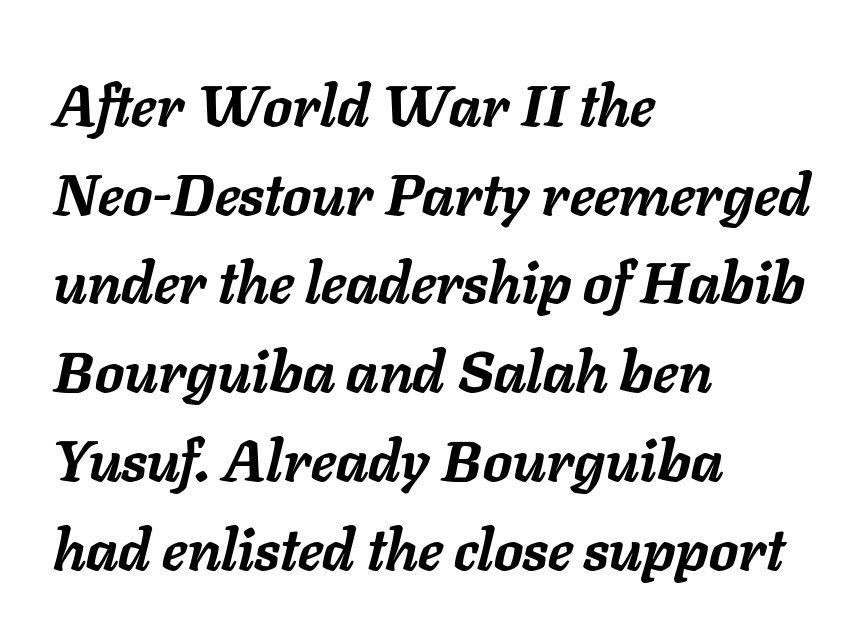
The face used here has the dense, thick strokes of a bold. The designer left line spacing at the default. Letters rest on an invisible, unmarked baseline. The face used here is proportionally spaced, like ordinary book or web type.
